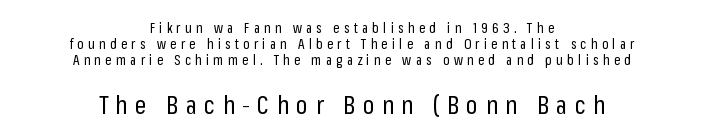
The image shows 25 px text type, upright; set centered, line spacing 1.16x, unusually wide letter spacing (+0.3 em), not underlined; the second (bottom) block is 1.79x larger.
